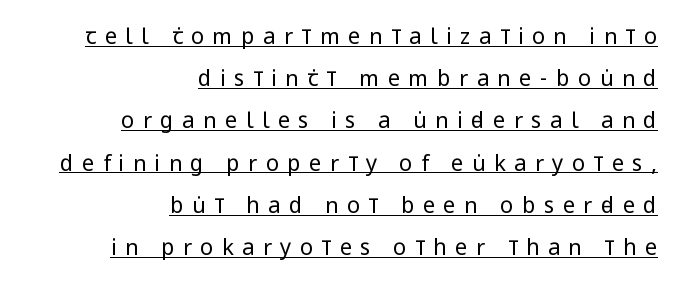
Q: Is the text bold? A: No.
Q: Is the text italic (slanted)? A: No, it is upright.
Q: Is the text underlined? A: Yes.
Q: How is the paragraph aligned? A: Right-aligned.
Q: Is the spacing between letters normal or unusually wide? A: Unusually wide.
Q: Is the spacing between lines tight, normal or loose? A: Loose.
